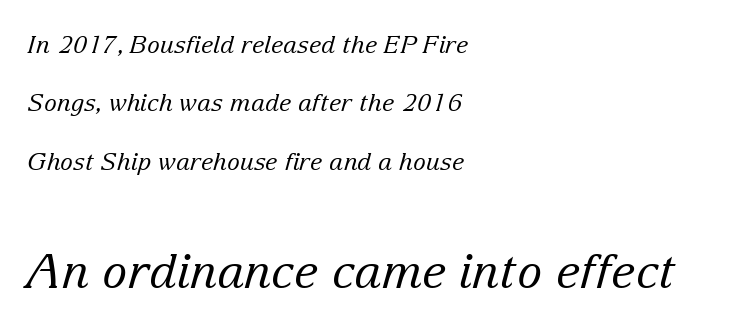
The image shows 47 px regular-weight serif type, italic (leaning right); set left-aligned, loose line spacing (2.43x), normal letter spacing, not underlined; the second (bottom) block is 1.96x larger; low stroke contrast and a medium x-height.
